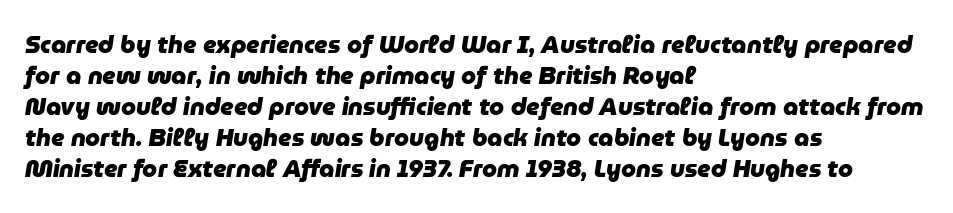
The image shows 24 px bold type, italic (leaning right); set left-aligned, normal line spacing (1.29x), normal letter spacing, not underlined.
